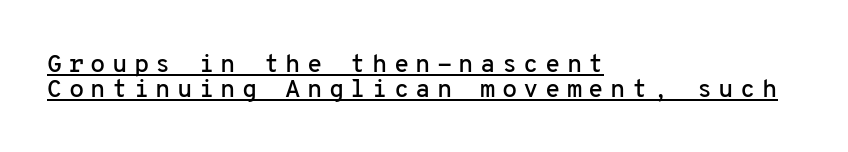
Letter spacing: wide. Glance below the letters and you will spot a drawn line. Posture: straight, roman, zero tilt. The passage shown stacks its lines with hardly any gap. The lines in this sample share a left origin and differ only in where they stop.
